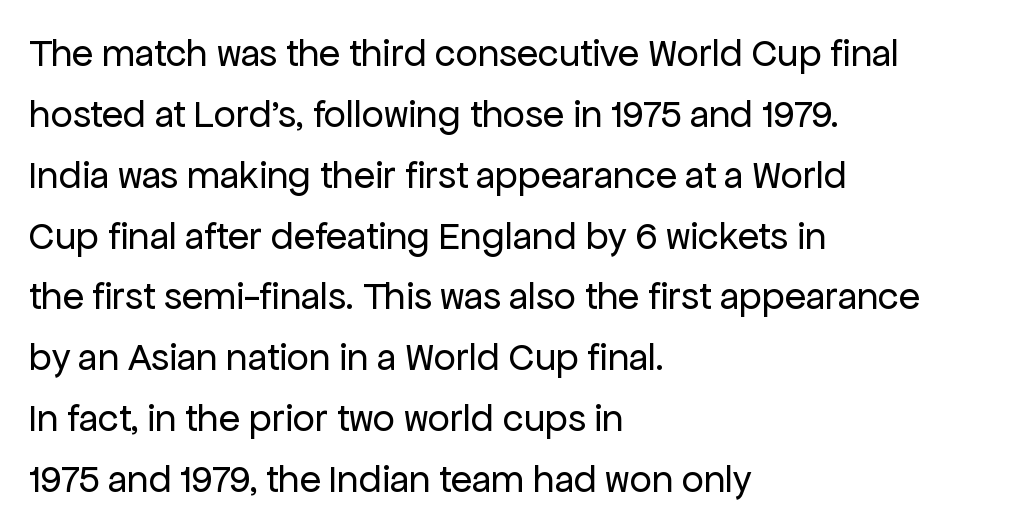
This rendering leaves character spacing at its baseline value. The compositor pushed each line to the left boundary. Check the space under the baseline: it is left empty. The weight would be labelled regular, book, light, or lighter still. Summary of vertical rhythm: regular, with standard interline spacing. Varying glyph widths throughout — classic text-font behaviour.
